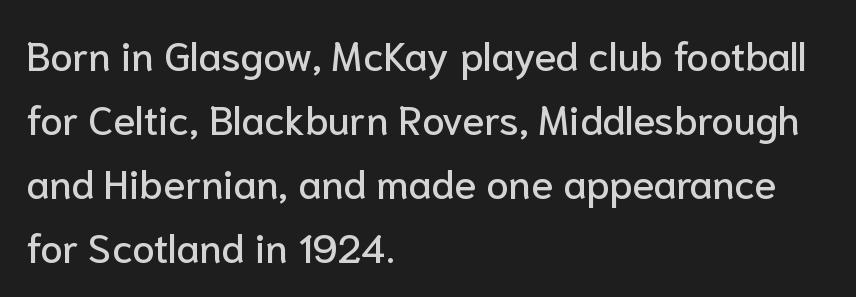
The typeface chosen for these lines omits serifs. Honestly, the row spacing looks completely unremarkable. Tracking here is standard; glyphs follow each other at the usual distance. The area under the type is left untouched.
